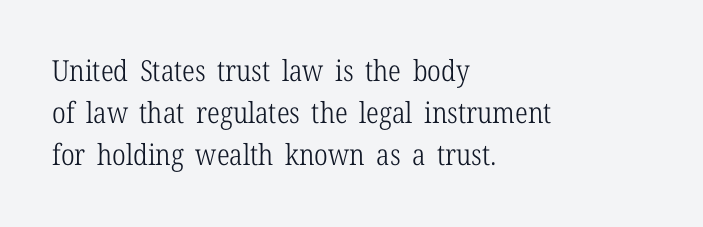
The image shows 29 px light, condensed serif type, upright; set left-aligned, normal line spacing (1.45x), normal letter spacing, not underlined; low stroke contrast and a medium x-height.
